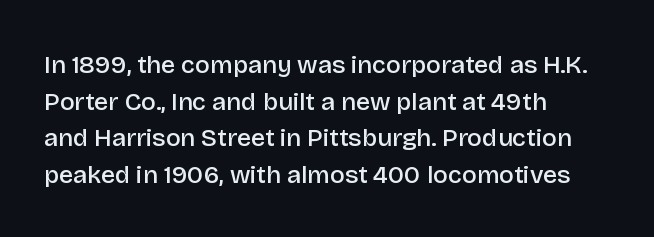
{"italic": "no", "bold": "semi", "underline": "no", "align": "left", "line_spacing": "normal", "line_spacing_ratio": 1.47, "letter_spacing": "normal", "letter_spacing_em": 0.0, "glyph_px": 25}
